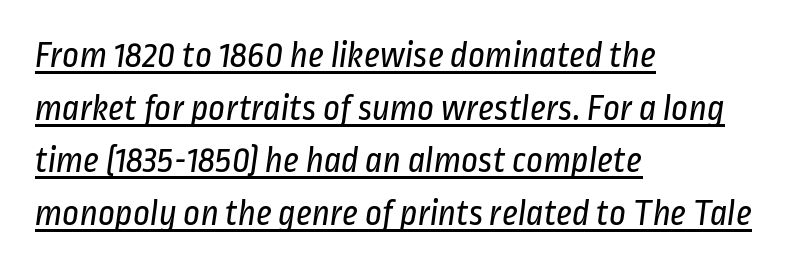
Proportional: the letters do not fall into vertical columns. The font family rendered here belongs to the sans-serif group. Visually the block forms a straight wall on the left and a jagged coastline on the right. No extra tracking has been applied to these lines. This reads as an unemphasized weight, regular at the heaviest.
